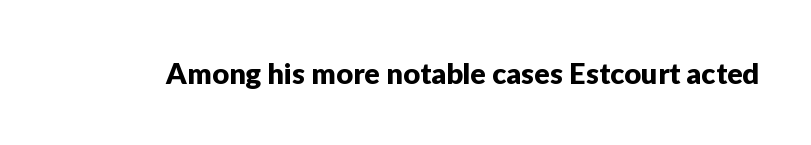
The letterforms sit shoulder to shoulder at normal distance. Vertical strokes here are truly vertical. Proportional: the letters do not fall into vertical columns. The specimen omits any rule beneath the text block's lines. Typographically, this falls in the sans-serif category.
